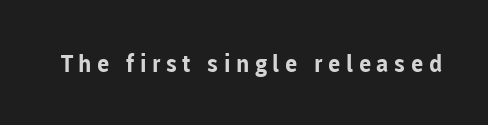
The image shows 24 px bold type, upright; set unusually wide letter spacing (+0.23 em), not underlined.
